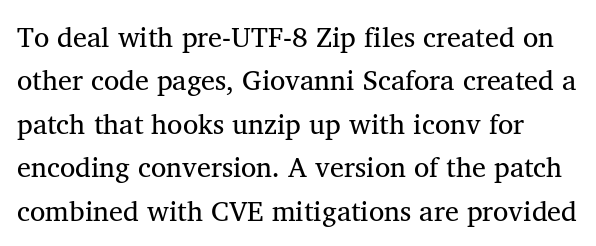
The rendering shows small feet on the letterforms — a serif design. Plain, unruled lines of type. If you measured baseline to baseline, you'd find a middling distance. The letters sit at their default tracking, neither squeezed nor spread. Varying glyph widths throughout — classic text-font behaviour.
